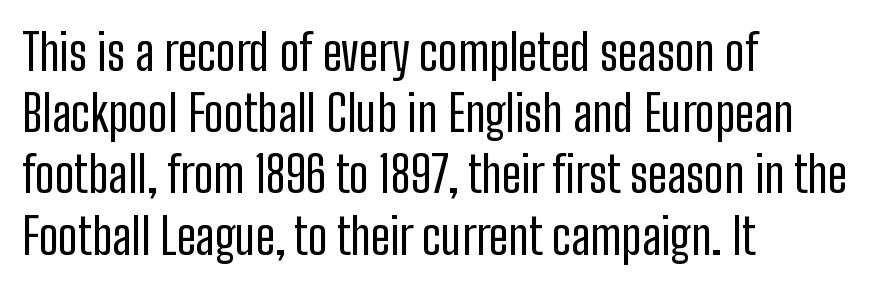
The foot of each line stays bare and open. Normally led — the rows are evenly, conventionally spaced. The glyphs in this specimen are sans serif. Every character sits straight up, as roman type does.
